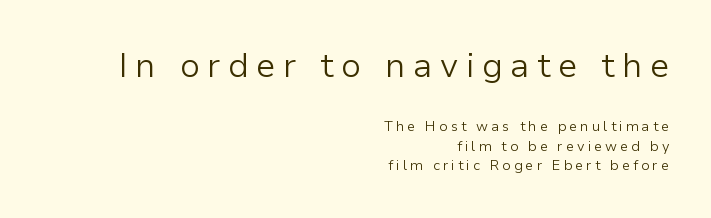
Q: Is the text bold? A: No.
Q: Is the text italic (slanted)? A: No, it is upright.
Q: Is the typeface a serif or a sans-serif typeface? A: Sans-serif.
Q: Is the text underlined? A: No.
Q: How is the paragraph aligned? A: Right-aligned.
Q: Is the spacing between letters normal or unusually wide? A: Unusually wide.
Q: Is the spacing between lines tight, normal or loose? A: Normal.
Q: Which block of text is set in a larger size, the first (top) or the second (bottom)? A: The first (top) one.
Q: Width (condensed, normal, or wide)? A: Normal.
Q: Stroke contrast? A: Low.
Q: x-height? A: Medium.
Q: Monospaced? A: No.
